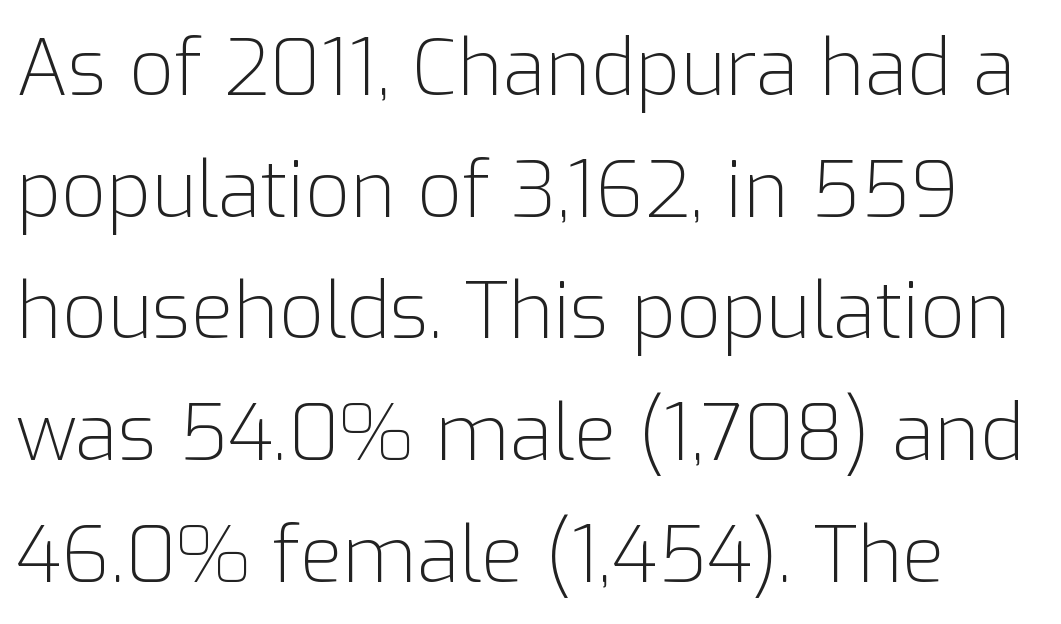
Q: Is the text bold? A: No.
Q: Is the text italic (slanted)? A: No, it is upright.
Q: Is the typeface a serif or a sans-serif typeface? A: Sans-serif.
Q: Is the text underlined? A: No.
Q: Is the spacing between letters normal or unusually wide? A: Normal.
Q: Is the spacing between lines tight, normal or loose? A: Normal.
Q: Width (condensed, normal, or wide)? A: Normal.
Q: Stroke contrast? A: Low.
Q: x-height? A: Medium.
Q: Monospaced? A: No.
